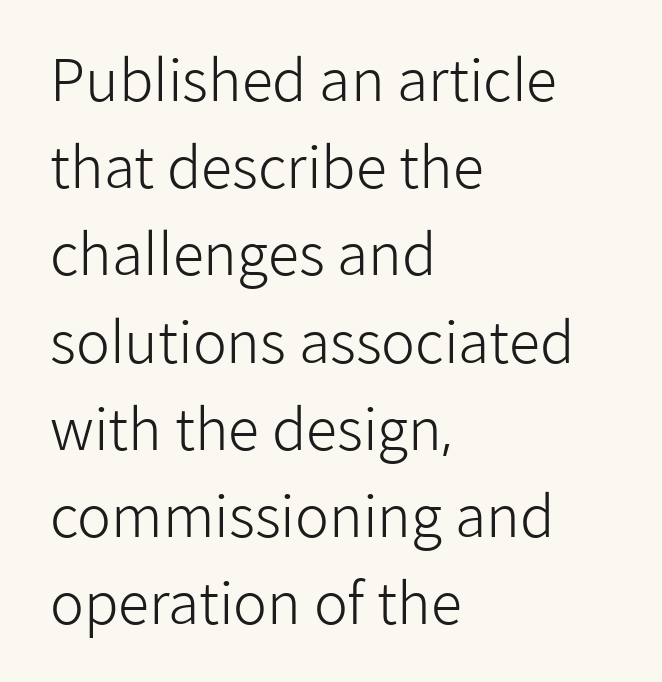
The image shows 57 px light sans-serif type, upright; set left-aligned, normal line spacing (1.53x), normal letter spacing, not underlined; low stroke contrast and a medium x-height.
